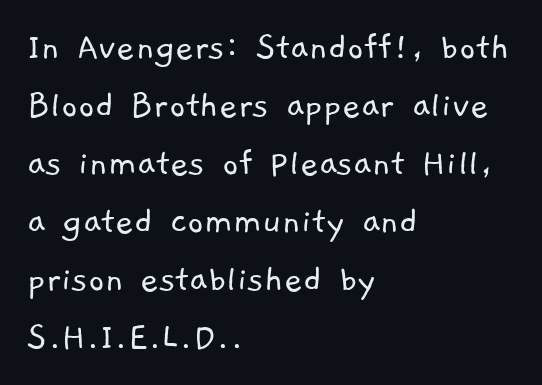
{"serif": "no", "bold": "no", "weight": "light", "width": "normal", "stroke_contrast": "low", "x_height": "medium", "monospaced": "no", "underline": "no", "align": "left", "line_spacing": "normal", "line_spacing_ratio": 1.45, "letter_spacing": "normal", "letter_spacing_em": 0.0, "glyph_px": 40}
